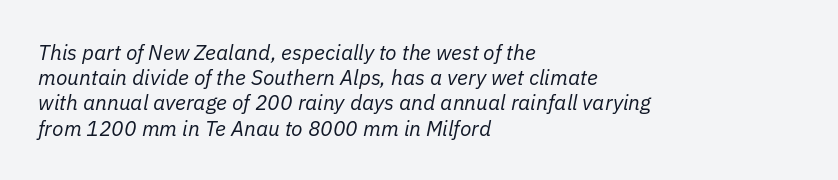
The glyphs look as if they've been sheared to an angle. Left-aligned paragraph, ragged on the right. Weight: regular or lighter. What stands out about the letter spacing? Nothing — it is the standard amount.
